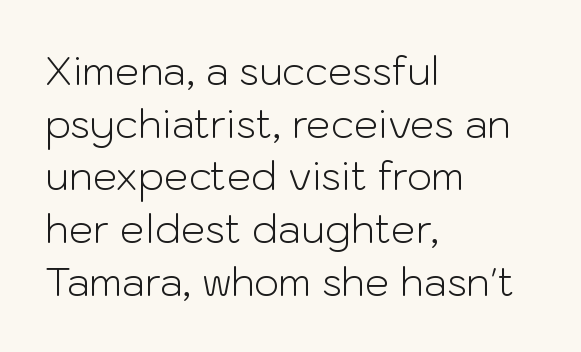
{"serif": "no", "italic": "no", "bold": "no", "weight": "light", "width": "normal", "stroke_contrast": "low", "x_height": "medium", "monospaced": "no", "underline": "no", "align": "left", "line_spacing": "normal", "line_spacing_ratio": 1.35, "letter_spacing": "normal", "letter_spacing_em": 0.0, "glyph_px": 39}
